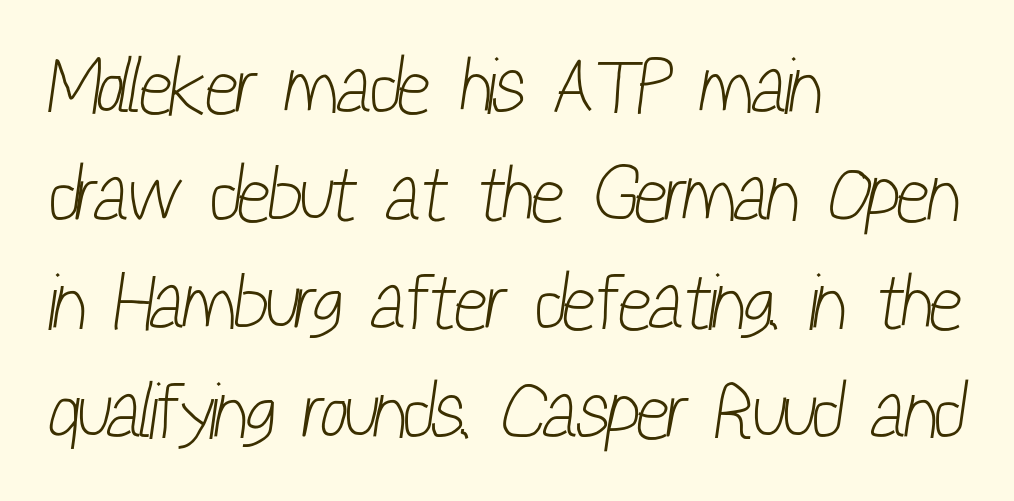
Is the type heavy? It reads as light-to-regular instead. Any mark beneath the type? The region is blank. The paragraph shown leans on its left margin. The rendering uses a moderate line-height, typical for paragraphs. The passage shown is typed in a proportional face where columns would drift.
